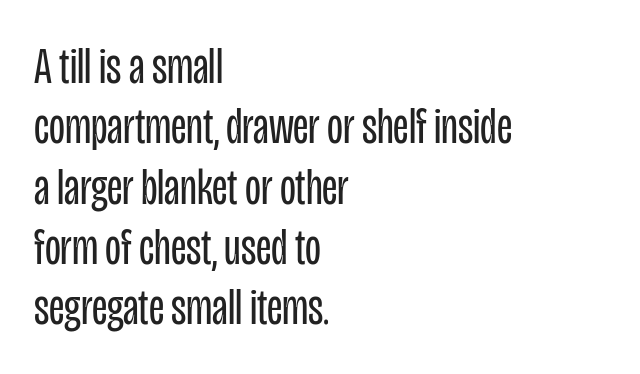
Do the characters align in a grid? No, the font is proportional. Note: no serifs on the glyphs. Vertical strokes here are truly vertical. The baseline area is clear. These lines stack with their left ends in a neat column. Students, note that the glyphs here touch the page at normal intervals.
